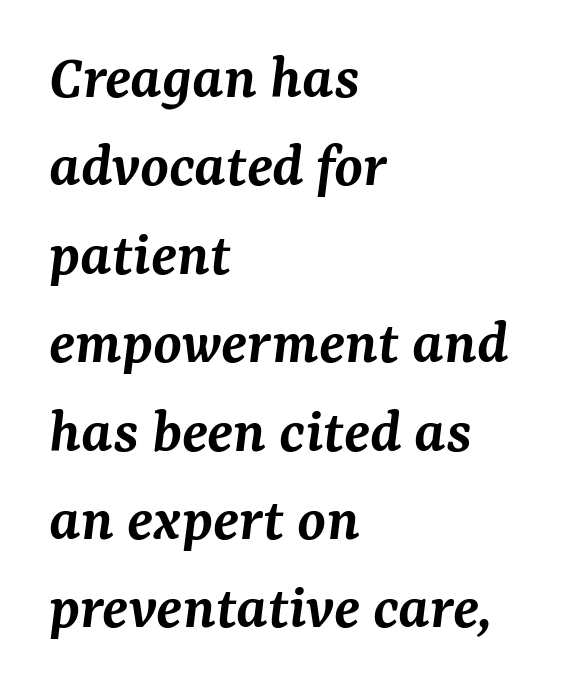
The image shows 65 px semibold serif type, italic (leaning right); set left-aligned, normal line spacing (1.36x), normal letter spacing, not underlined; medium stroke contrast and a medium x-height.
